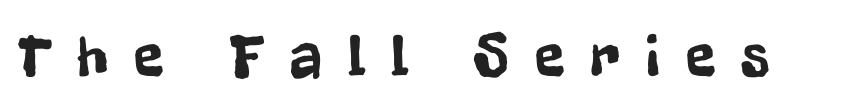
{"serif": "no", "italic": "no", "width": "condensed", "stroke_contrast": "low", "x_height": "medium", "monospaced": "no", "underline": "no", "letter_spacing": "wide", "letter_spacing_em": 0.43, "glyph_px": 61}
